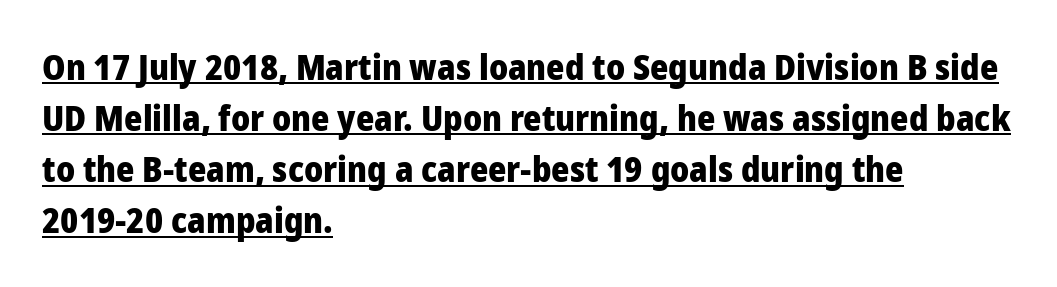
The image shows 35 px heavy sans-serif type, upright; set left-aligned, normal line spacing (1.46x), normal letter spacing, underlined; low stroke contrast and a medium x-height.
